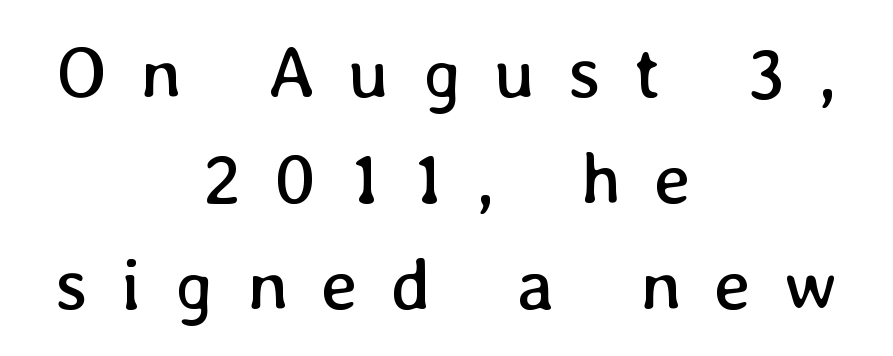
{"italic": "no", "bold": "no", "weight": "regular", "width": "normal", "stroke_contrast": "low", "x_height": "medium", "monospaced": "no", "underline": "no", "align": "center", "line_spacing": "normal", "line_spacing_ratio": 1.45, "letter_spacing": "wide", "letter_spacing_em": 0.45, "glyph_px": 73}
